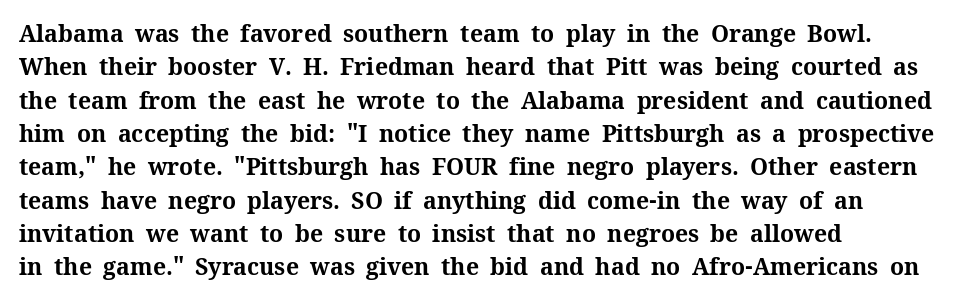
{"italic": "no", "bold": "yes", "underline": "no", "align": "left", "line_spacing": "normal", "line_spacing_ratio": 1.45, "letter_spacing": "normal", "letter_spacing_em": 0.0, "glyph_px": 23}
